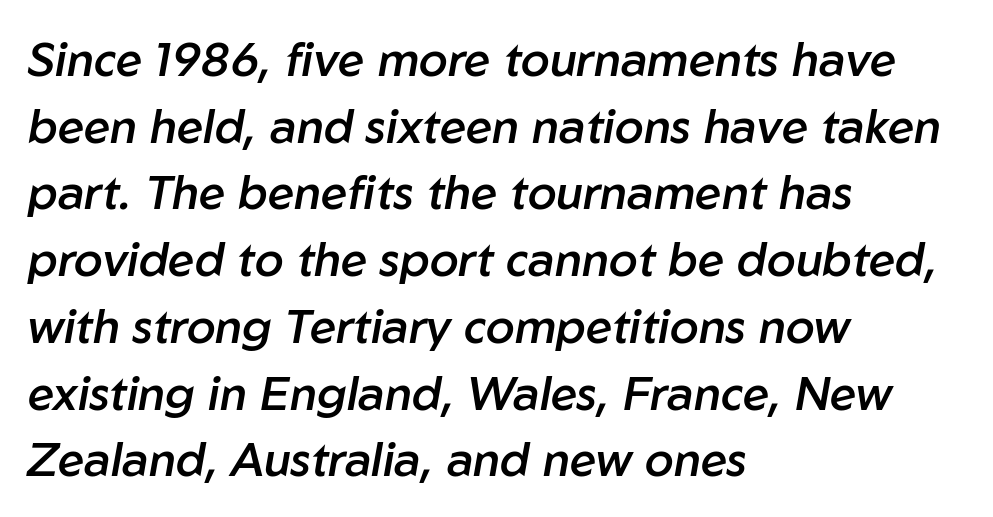
Q: Is the text bold? A: Semi-bold.
Q: Is the text italic (slanted)? A: Yes, it leans right by about 10 degrees.
Q: Is the text underlined? A: No.
Q: How is the paragraph aligned? A: Left-aligned.
Q: Is the spacing between letters normal or unusually wide? A: Normal.
Q: Is the spacing between lines tight, normal or loose? A: Normal.
Q: Width (condensed, normal, or wide)? A: Normal.
Q: Stroke contrast? A: Low.
Q: x-height? A: Medium.
Q: Monospaced? A: No.
